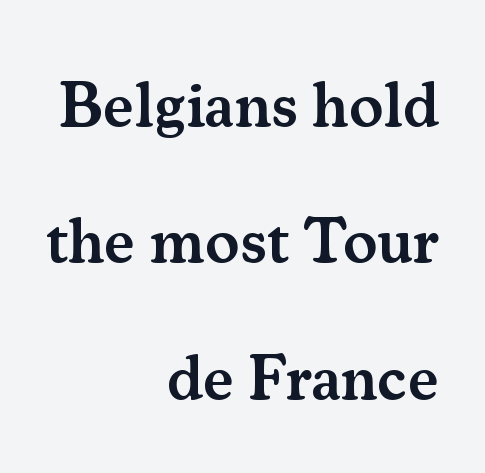
{"serif": "yes", "italic": "no", "bold": "semi", "weight": "semibold", "width": "normal", "stroke_contrast": "medium", "x_height": "small", "monospaced": "no", "underline": "no", "align": "right", "line_spacing": "loose", "line_spacing_ratio": 2.13, "letter_spacing": "normal", "letter_spacing_em": 0.0, "glyph_px": 64}
